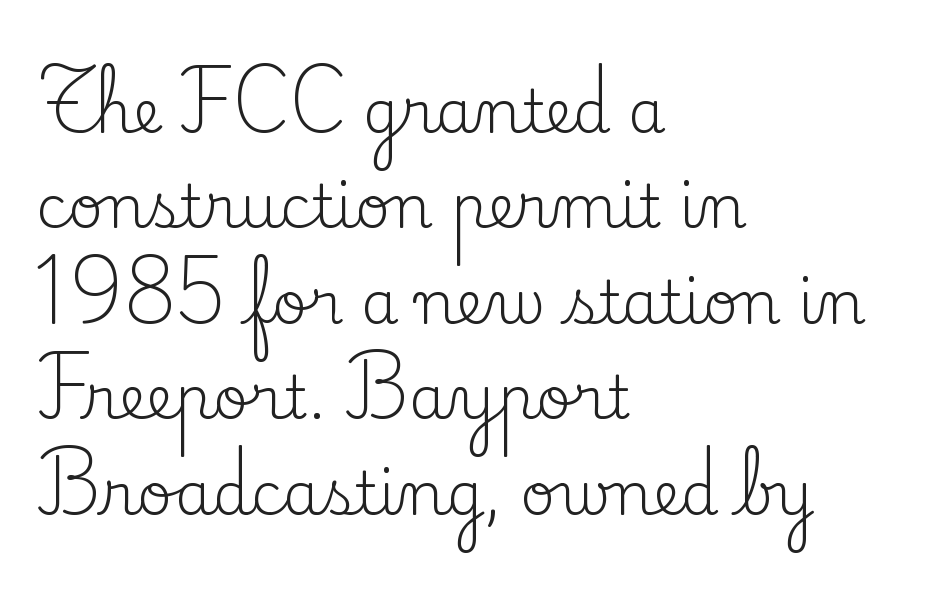
The image shows 60 px regular-weight type, upright; set left-aligned, normal line spacing (1.59x), normal letter spacing, not underlined; low stroke contrast and a small x-height.
